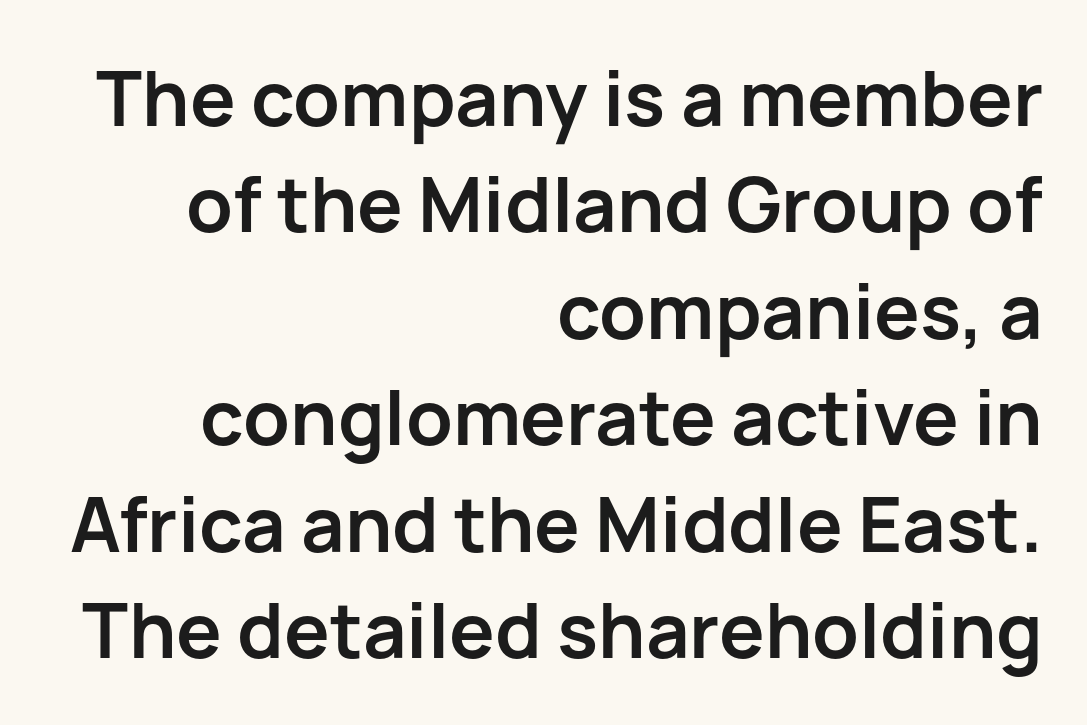
{"serif": "no", "italic": "no", "bold": "yes", "weight": "semibold", "width": "normal", "stroke_contrast": "low", "x_height": "medium", "monospaced": "no", "underline": "no", "align": "right", "line_spacing": "normal", "line_spacing_ratio": 1.4, "letter_spacing": "normal", "letter_spacing_em": 0.0, "glyph_px": 76}
